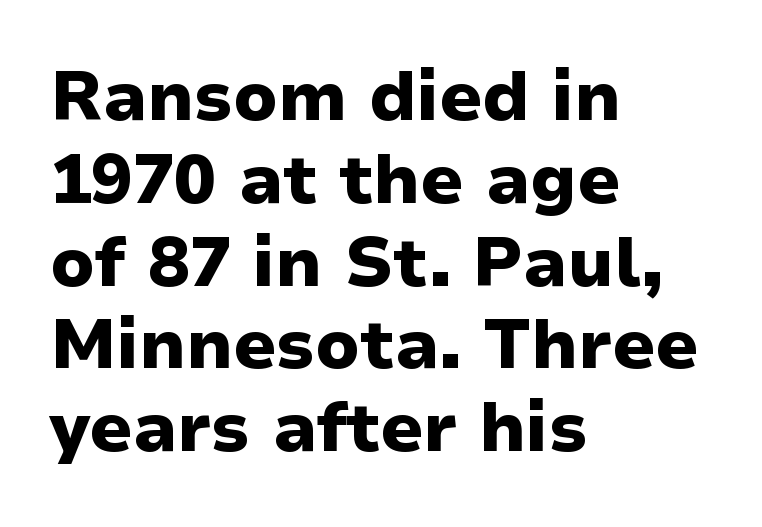
Q: Is the text bold? A: Yes.
Q: Is the text italic (slanted)? A: No, it is upright.
Q: Is the typeface a serif or a sans-serif typeface? A: Sans-serif.
Q: Is the text underlined? A: No.
Q: How is the paragraph aligned? A: Left-aligned.
Q: Is the spacing between letters normal or unusually wide? A: Normal.
Q: Width (condensed, normal, or wide)? A: Normal.
Q: Stroke contrast? A: Low.
Q: x-height? A: Medium.
Q: Monospaced? A: No.
